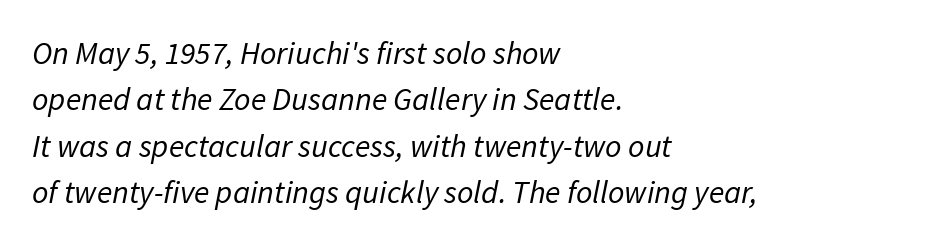
{"serif": "no", "bold": "no", "weight": "regular", "width": "normal", "stroke_contrast": "low", "x_height": "medium", "monospaced": "no", "underline": "no", "align": "left", "line_spacing": "normal", "line_spacing_ratio": 1.45, "letter_spacing": "normal", "letter_spacing_em": 0.0, "glyph_px": 32}
